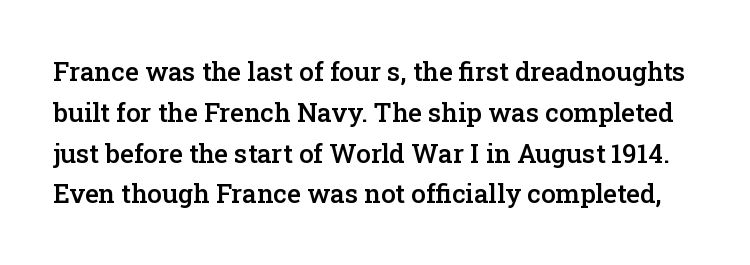
{"italic": "no", "bold": "semi", "underline": "no", "line_spacing": "normal", "line_spacing_ratio": 1.57, "letter_spacing": "normal", "letter_spacing_em": 0.0, "glyph_px": 26}
